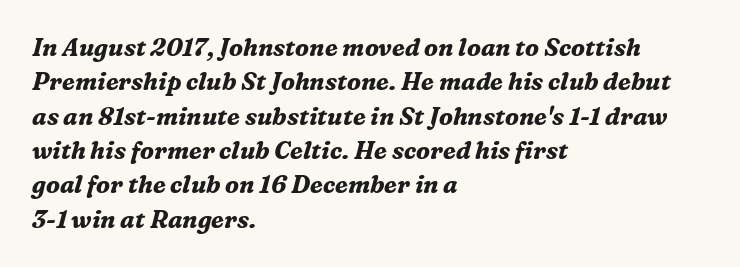
The image shows 24 px bold type, italic (leaning right); set left-aligned, normal line spacing (1.43x), normal letter spacing, not underlined.
